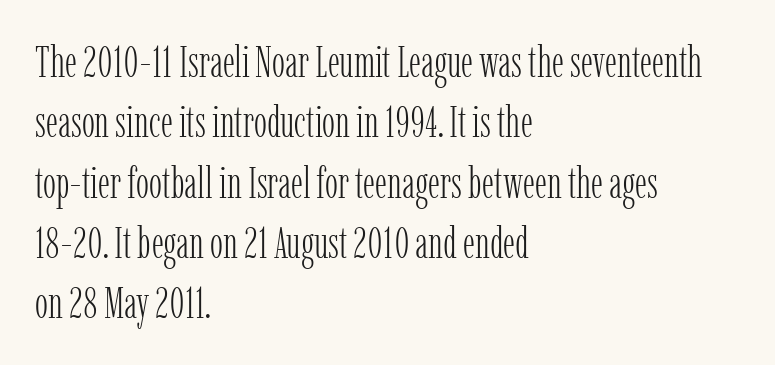
{"serif": "yes", "italic": "no", "bold": "no", "weight": "light", "width": "condensed", "stroke_contrast": "low", "x_height": "medium", "monospaced": "no", "underline": "no", "align": "left", "line_spacing": "normal", "line_spacing_ratio": 1.37, "letter_spacing": "normal", "letter_spacing_em": 0.0, "glyph_px": 44}
